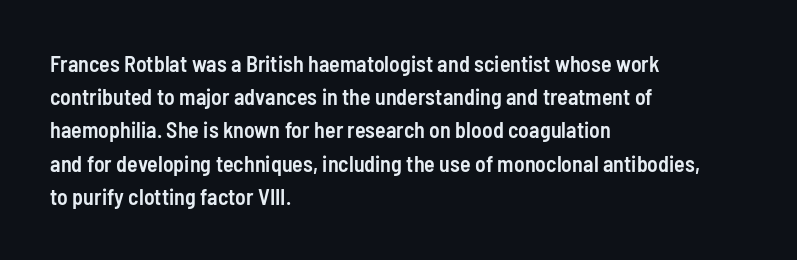
{"italic": "no", "bold": "semi", "underline": "no", "align": "left", "line_spacing": "normal", "line_spacing_ratio": 1.51, "letter_spacing": "normal", "letter_spacing_em": 0.0, "glyph_px": 22}
